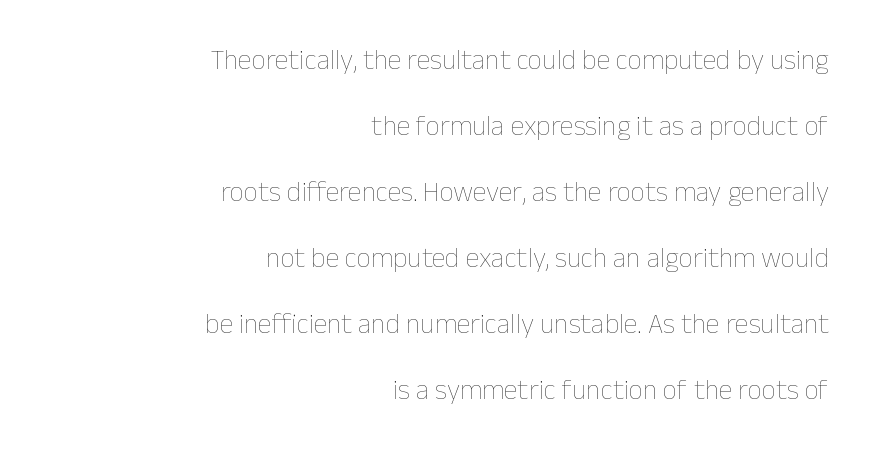
In terms of letterspacing, this is plain default setting. Summary of vertical rhythm: relaxed, with wide interline spacing. Nope, not italic — everything's standing straight. Does the copy run flush right? Yes — the right margin is perfectly even. The letters advance in unequal steps, a hallmark of proportional type.
